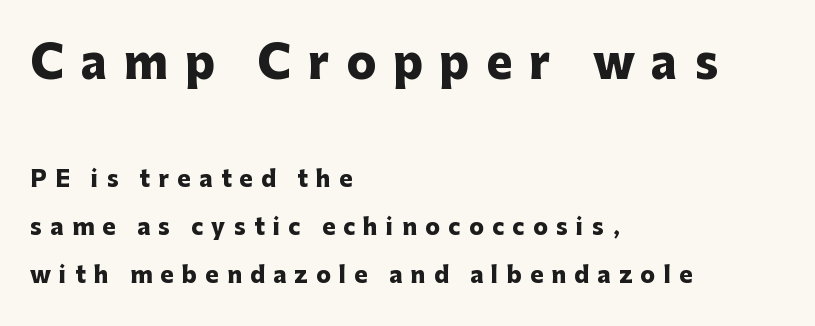
The zone under the glyphs is completely vacant. If you measured baseline to baseline, you'd find a long distance. The passage shown has open, widely tracked lettering throughout. Think of a printed novel: that variable character pitch is what you see here.
